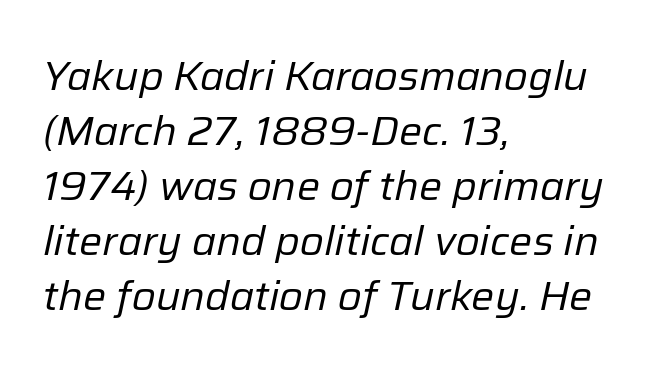
{"italic": "yes", "lean": "right", "slant_degrees": 12, "bold": "no", "weight": "regular", "width": "normal", "stroke_contrast": "low", "x_height": "medium", "monospaced": "no", "underline": "no", "align": "left", "line_spacing": "normal", "line_spacing_ratio": 1.34, "letter_spacing": "normal", "letter_spacing_em": 0.0, "glyph_px": 41}
